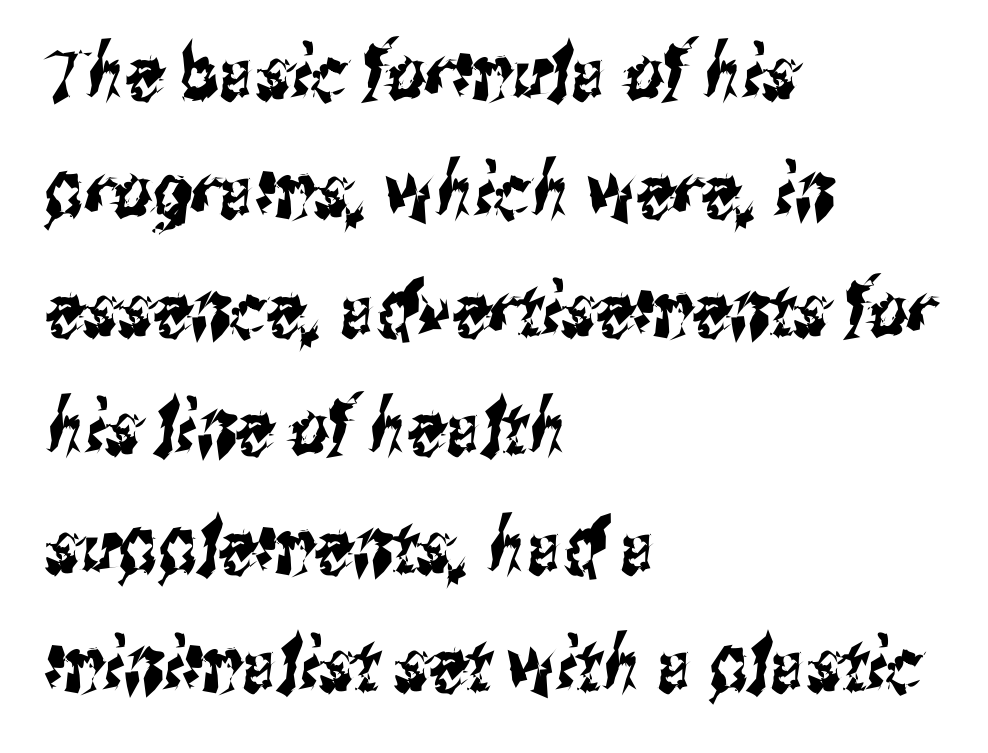
{"serif": "no", "width": "condensed", "stroke_contrast": "medium", "x_height": "medium", "monospaced": "no", "underline": "no", "align": "left", "line_spacing": "normal", "line_spacing_ratio": 1.58, "letter_spacing": "normal", "letter_spacing_em": 0.0, "glyph_px": 75}
